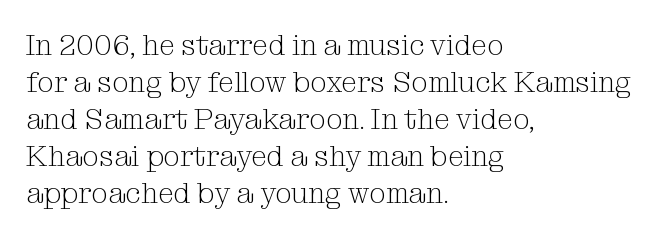
{"serif": "yes", "italic": "no", "bold": "no", "weight": "light", "width": "normal", "stroke_contrast": "medium", "x_height": "medium", "monospaced": "no", "underline": "no", "align": "left", "line_spacing": "normal", "line_spacing_ratio": 1.28, "letter_spacing": "normal", "letter_spacing_em": 0.0, "glyph_px": 29}
